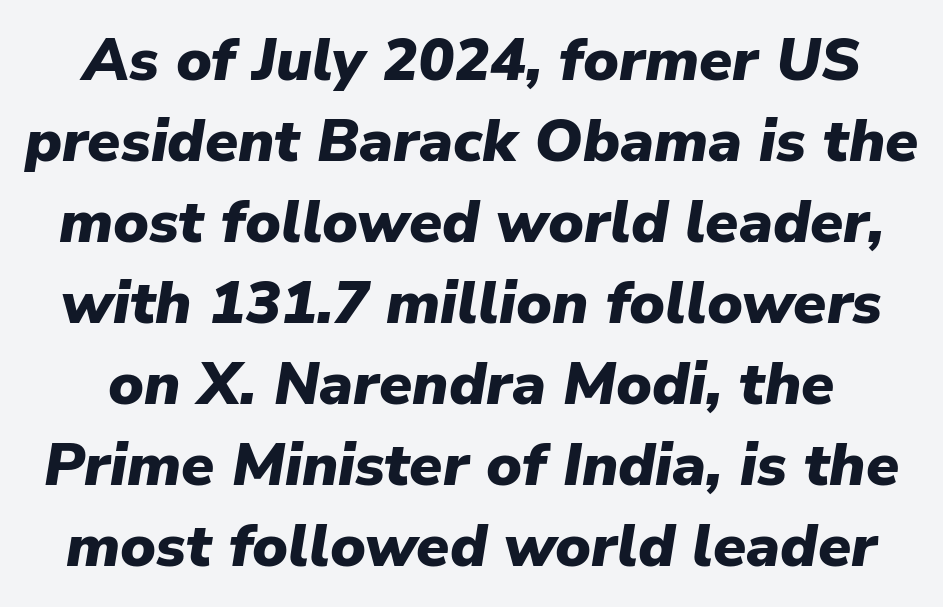
The image shows 60 px heavy type, italic (leaning right); set normal line spacing (1.35x), normal letter spacing, not underlined; low stroke contrast and a medium x-height.
